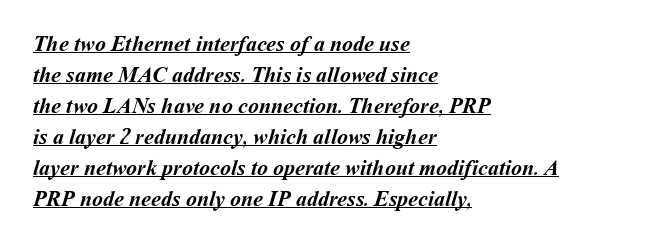
Q: Is the text bold? A: Yes.
Q: Is the text underlined? A: Yes.
Q: How is the paragraph aligned? A: Left-aligned.
Q: Is the spacing between letters normal or unusually wide? A: Normal.
Q: Is the spacing between lines tight, normal or loose? A: Normal.
